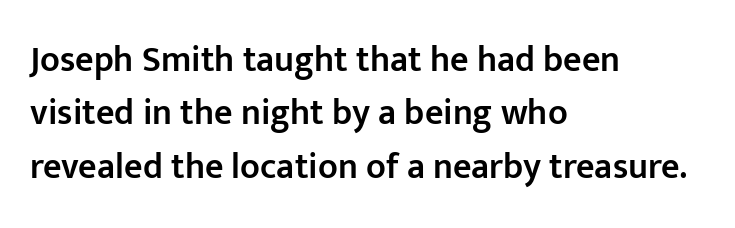
Q: Is the text bold? A: Semi-bold.
Q: Is the text italic (slanted)? A: No, it is upright.
Q: Is the typeface a serif or a sans-serif typeface? A: Sans-serif.
Q: Is the text underlined? A: No.
Q: How is the paragraph aligned? A: Left-aligned.
Q: Is the spacing between letters normal or unusually wide? A: Normal.
Q: Is the spacing between lines tight, normal or loose? A: Normal.
Q: Width (condensed, normal, or wide)? A: Normal.
Q: Stroke contrast? A: Low.
Q: x-height? A: Medium.
Q: Monospaced? A: No.
